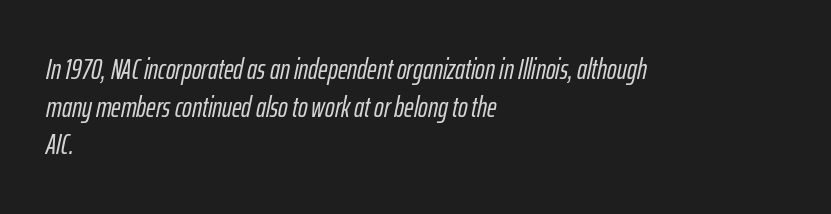
The image shows 29 px condensed type, italic (leaning right); set left-aligned, normal line spacing (1.3x), normal letter spacing, not underlined; low stroke contrast and a medium x-height.
